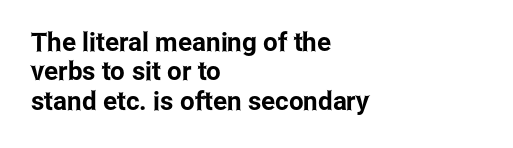
The rag falls on the right side of this text block. The vertical gap from one line to the next is small. Observe the ordinary spacing: letters are neighbours, not strangers. No word sits above an underline. Upright lettering throughout.
